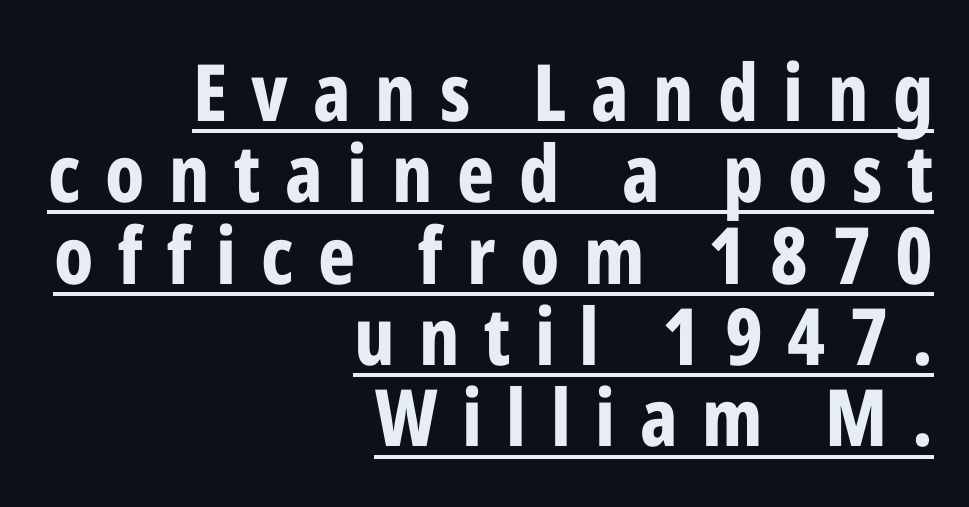
The image shows 79 px bold, condensed sans-serif type, upright; set right-aligned, tight line spacing (1.03x), unusually wide letter spacing (+0.31 em), underlined; low stroke contrast and a medium x-height.
